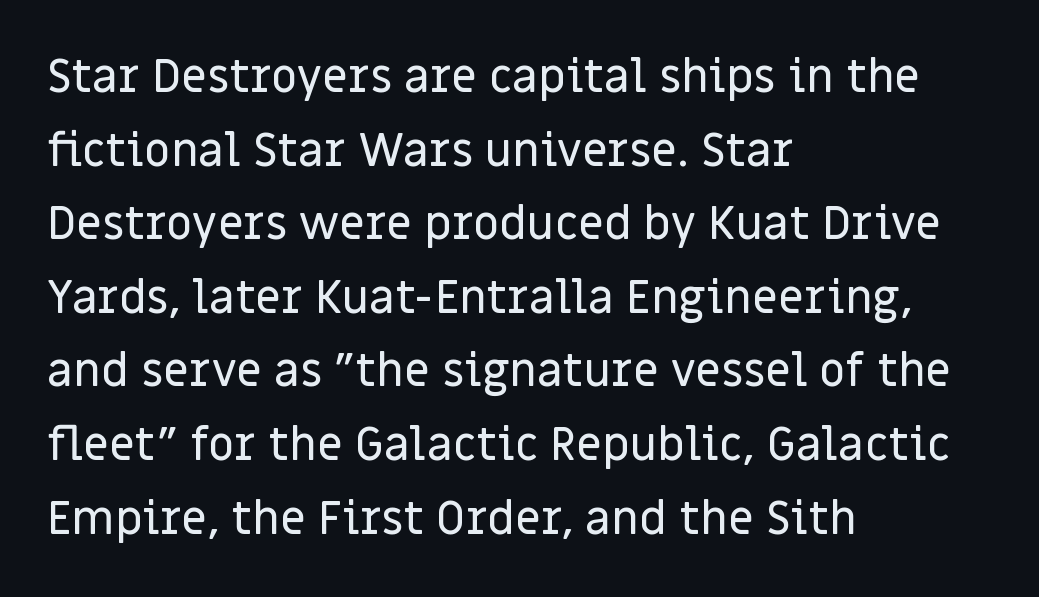
The passage shown is typed in a proportional face where columns would drift. Does the type have serifs? No, each stem ends abruptly. The tracking reads as untouched default to a designer's eye. The rendering anchors every line to the left-hand side.
